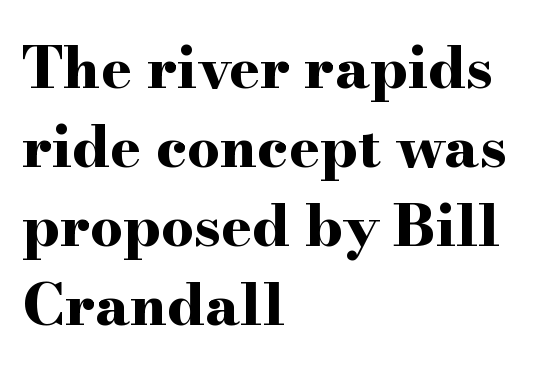
This is serif lettering, the kind often seen in printed books. Heft: maximum for text — a bold. The passage shown stacks its lines at a standard gap. The letters stand straight up with perfectly vertical stems.
